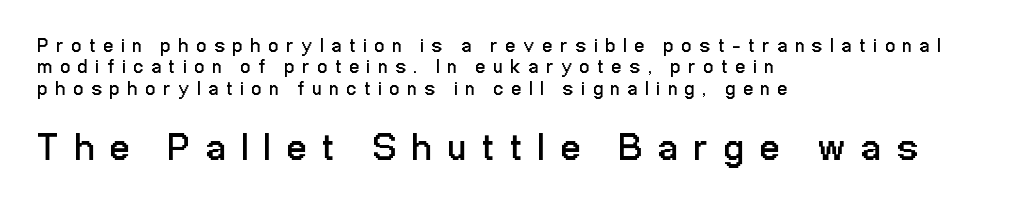
{"serif": "no", "italic": "no", "bold": "no", "weight": "regular", "width": "condensed", "stroke_contrast": "low", "x_height": "medium", "monospaced": "no", "underline": "no", "align": "left", "line_spacing": "tight", "line_spacing_ratio": 1.13, "letter_spacing": "wide", "letter_spacing_em": 0.44, "larger_block": "second", "size_ratio": 2.0, "glyph_px": 38}
